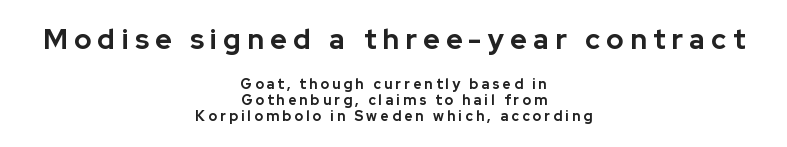
The image shows 28 px bold sans-serif type, upright; set centered, tight line spacing (1.14x), unusually wide letter spacing (+0.23 em), not underlined; the first (top) block is 2.0x larger; low stroke contrast and a medium x-height.
